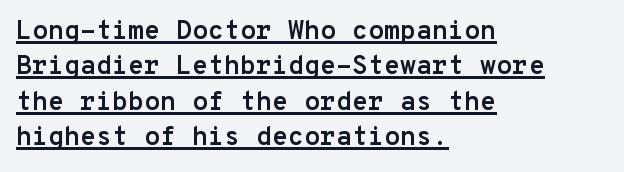
The image shows 26 px bold type, upright; set left-aligned, normal line spacing (1.36x), normal letter spacing, underlined.
